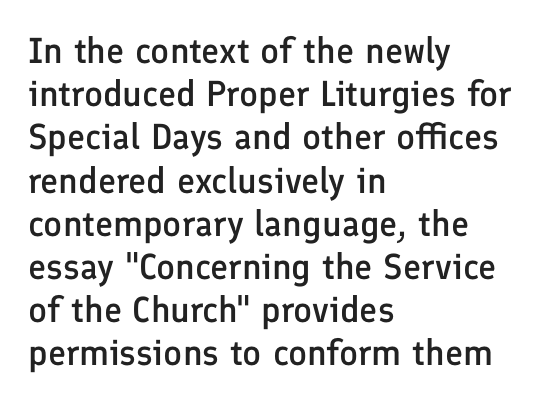
Honestly, there is no underline to notice here at all. Ordinary non-slanted type is in use. Grotesque or geometric, the face here clearly has no serifs. Typeset ragged right — the left edge is the straight one.
